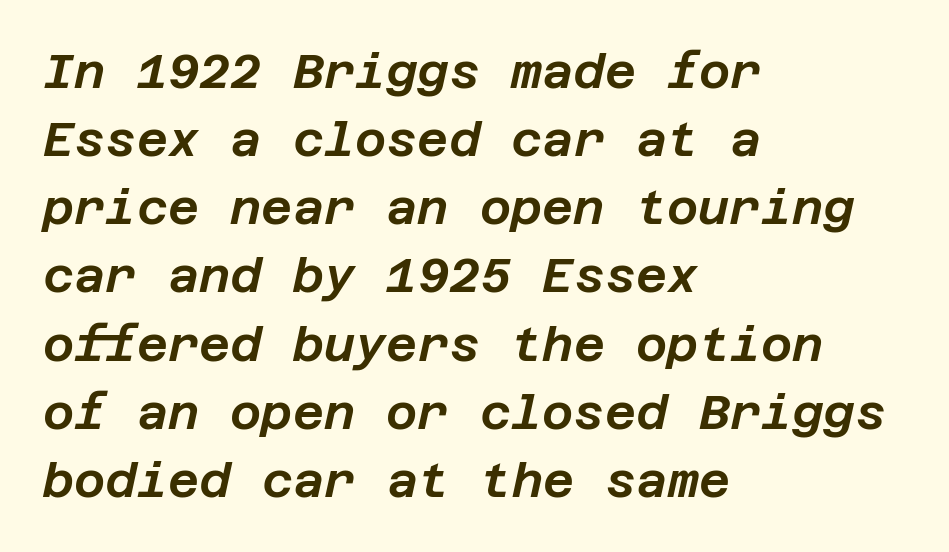
{"italic": "yes", "lean": "right", "slant_degrees": 12, "width": "normal", "stroke_contrast": "low", "x_height": "large", "underline": "no", "align": "left", "line_spacing": "normal", "line_spacing_ratio": 1.42, "letter_spacing": "normal", "letter_spacing_em": 0.0, "glyph_px": 48}
